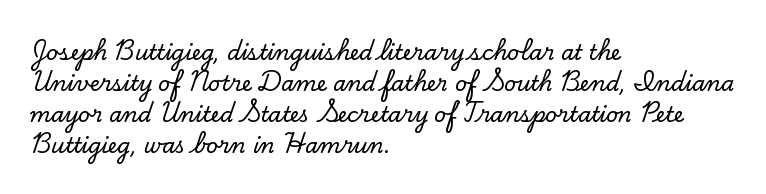
{"underline": "no", "align": "left", "line_spacing": "normal", "line_spacing_ratio": 1.47, "letter_spacing": "normal", "letter_spacing_em": 0.0, "glyph_px": 21}
